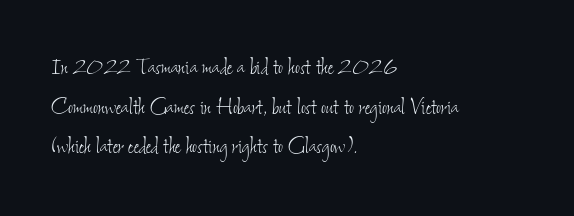
{"bold": "no", "underline": "no", "align": "left", "line_spacing": "normal", "line_spacing_ratio": 1.47, "letter_spacing": "normal", "letter_spacing_em": 0.0, "glyph_px": 27}
